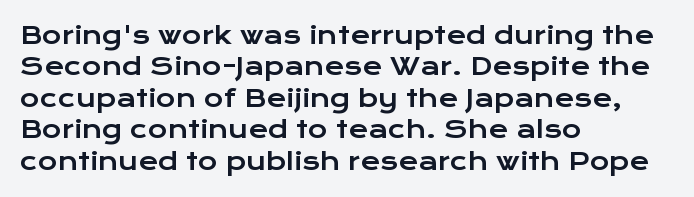
Here the glyphs are tracked normally, forming tight word shapes. Type without underlining. A roman cut, with each character standing at attention. A classic flush-left, rag-right setting is used for this passage.
